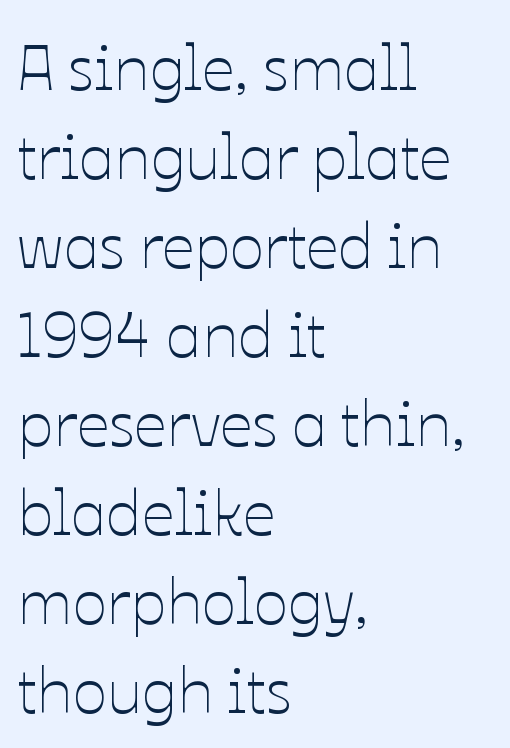
{"italic": "no", "bold": "no", "weight": "thin", "width": "normal", "stroke_contrast": "low", "x_height": "medium", "monospaced": "no", "underline": "no", "align": "left", "line_spacing": "normal", "line_spacing_ratio": 1.39, "letter_spacing": "normal", "letter_spacing_em": 0.0, "glyph_px": 64}
